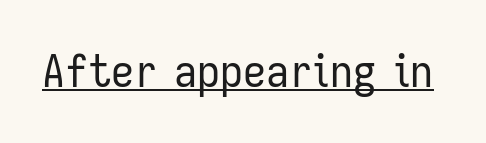
{"serif": "no", "italic": "no", "bold": "no", "weight": "regular", "width": "condensed", "stroke_contrast": "low", "x_height": "medium", "monospaced": "no", "underline": "yes", "letter_spacing": "normal", "letter_spacing_em": 0.0, "glyph_px": 46}
